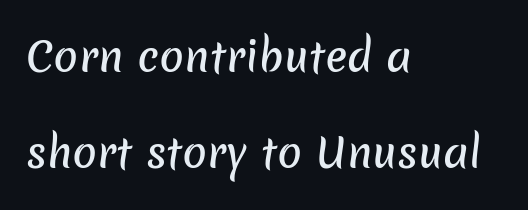
Q: Is the typeface a serif or a sans-serif typeface? A: Sans-serif.
Q: Is the text underlined? A: No.
Q: How is the paragraph aligned? A: Left-aligned.
Q: Is the spacing between letters normal or unusually wide? A: Normal.
Q: Is the spacing between lines tight, normal or loose? A: Loose.
Q: Width (condensed, normal, or wide)? A: Normal.
Q: Stroke contrast? A: Low.
Q: x-height? A: Medium.
Q: Monospaced? A: No.
